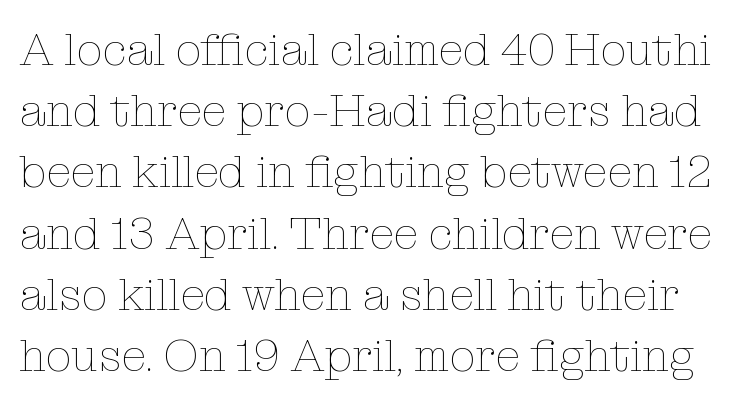
Q: Is the text bold? A: No.
Q: Is the text italic (slanted)? A: No, it is upright.
Q: Is the text underlined? A: No.
Q: Is the spacing between letters normal or unusually wide? A: Normal.
Q: Is the spacing between lines tight, normal or loose? A: Normal.
Q: Width (condensed, normal, or wide)? A: Normal.
Q: Stroke contrast? A: Low.
Q: x-height? A: Medium.
Q: Monospaced? A: No.
